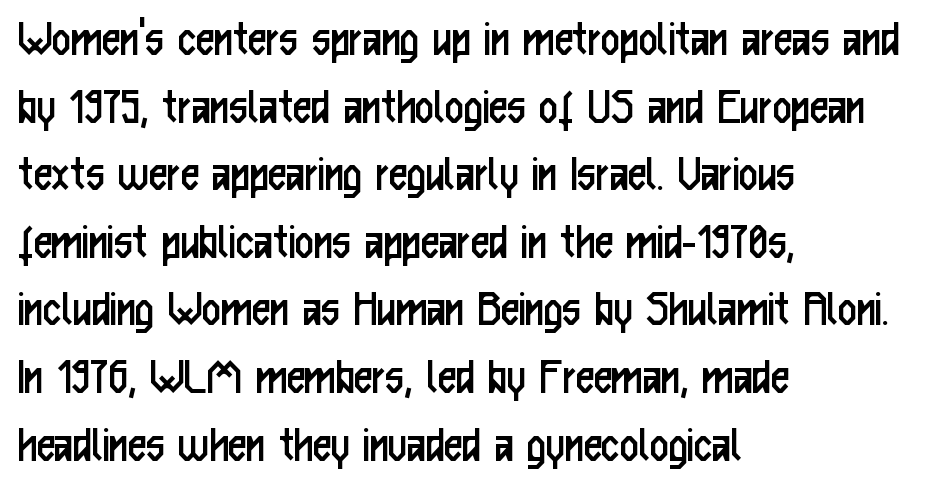
Q: Is the text bold? A: No.
Q: Is the text italic (slanted)? A: No, it is upright.
Q: Is the typeface a serif or a sans-serif typeface? A: Sans-serif.
Q: Is the text underlined? A: No.
Q: How is the paragraph aligned? A: Left-aligned.
Q: Is the spacing between letters normal or unusually wide? A: Normal.
Q: Is the spacing between lines tight, normal or loose? A: Normal.
Q: Width (condensed, normal, or wide)? A: Condensed.
Q: Stroke contrast? A: Low.
Q: x-height? A: Medium.
Q: Monospaced? A: No.
